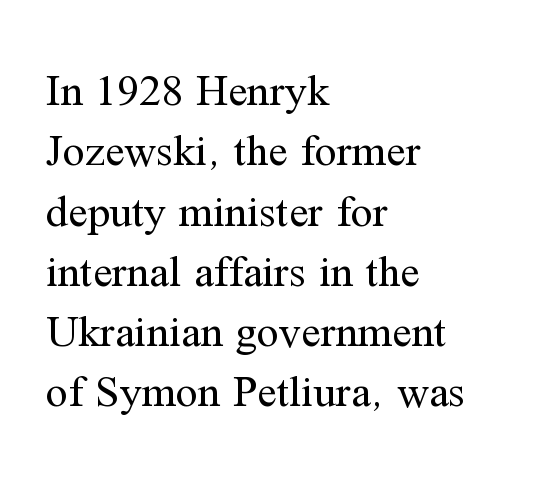
{"serif": "yes", "italic": "no", "bold": "no", "weight": "regular", "width": "normal", "stroke_contrast": "medium", "x_height": "medium", "monospaced": "no", "underline": "no", "align": "left", "line_spacing": "normal", "line_spacing_ratio": 1.37, "letter_spacing": "normal", "letter_spacing_em": 0.0, "glyph_px": 44}
